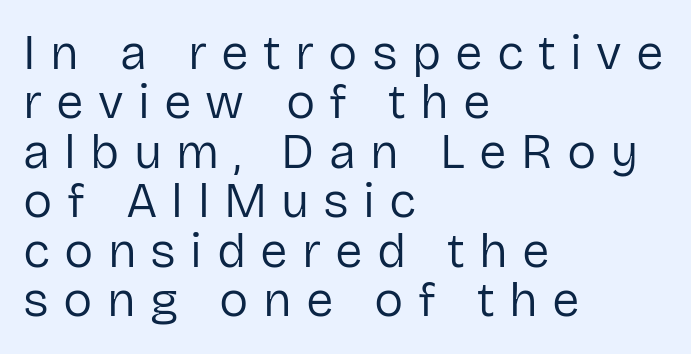
This is not heavy type; no bold has been used. Descenders are the only things crossing below the line. The leading is snug, giving the passage a crowded texture. You could not count columns in this text — the font is proportionally spaced.
